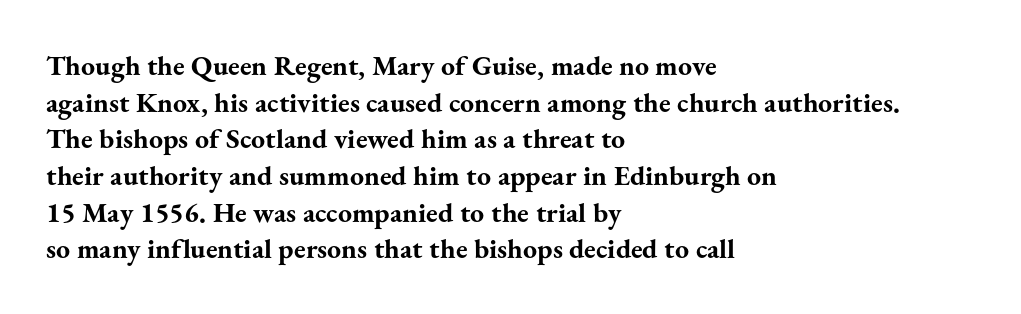
Bold? Absolutely — the strokes are thick and heavy. Nope, not italic — everything's standing straight. Students, note that the glyphs here touch the page at normal intervals. The letters advance in unequal steps, a hallmark of proportional type. A normal amount of white space separates one row of letters from the next.
